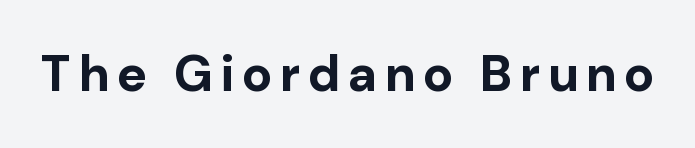
{"serif": "no", "italic": "no", "bold": "yes", "weight": "bold", "width": "normal", "stroke_contrast": "low", "x_height": "medium", "monospaced": "no", "underline": "no", "glyph_px": 50}
